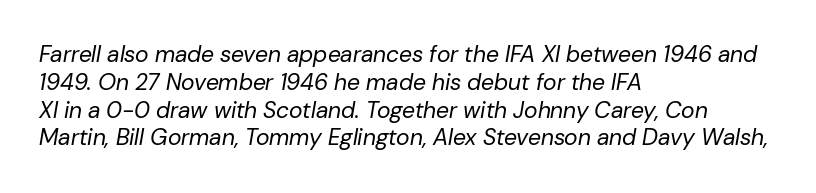
Standard letterfit; no display-style spreading of the glyphs. Italic: yes, the glyphs are oblique. Alignment: flush left. Is this a heavy cut? Hardly; it is regular or lighter.
